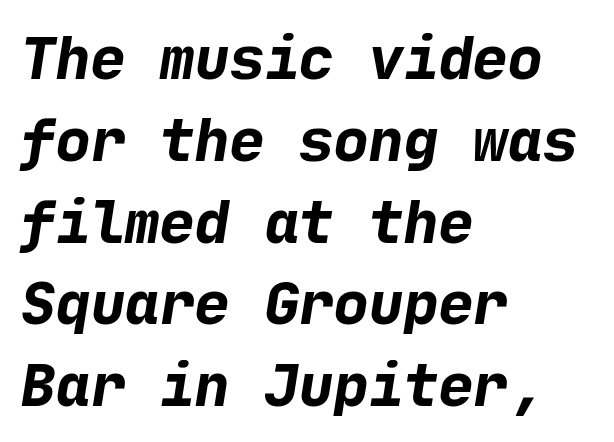
Q: Is the text bold? A: Yes.
Q: Is the typeface a serif or a sans-serif typeface? A: Sans-serif.
Q: Is the text underlined? A: No.
Q: How is the paragraph aligned? A: Left-aligned.
Q: Is the spacing between letters normal or unusually wide? A: Normal.
Q: Is the spacing between lines tight, normal or loose? A: Normal.
Q: Width (condensed, normal, or wide)? A: Normal.
Q: Stroke contrast? A: Low.
Q: x-height? A: Medium.
